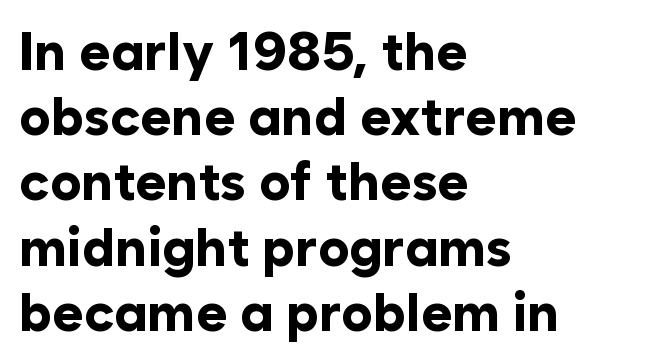
Q: Is the text bold? A: Yes.
Q: Is the text italic (slanted)? A: No, it is upright.
Q: Is the typeface a serif or a sans-serif typeface? A: Sans-serif.
Q: Is the text underlined? A: No.
Q: How is the paragraph aligned? A: Left-aligned.
Q: Is the spacing between letters normal or unusually wide? A: Normal.
Q: Width (condensed, normal, or wide)? A: Normal.
Q: Stroke contrast? A: Low.
Q: x-height? A: Medium.
Q: Monospaced? A: No.
